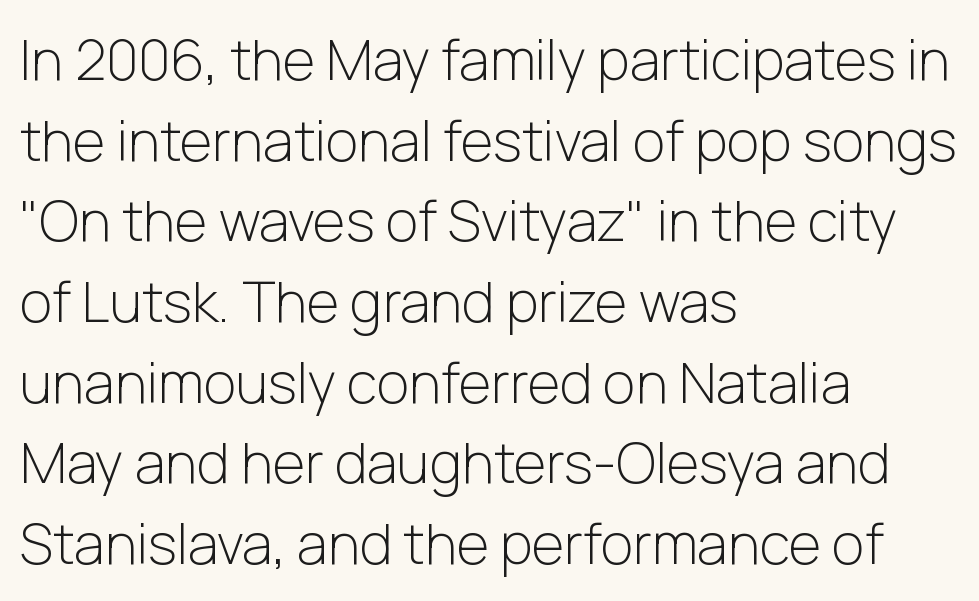
The type family on display is of the sans-serif kind. No word sits above an underline. Quick note: not italic, upright. A light-to-regular cut is what we see here.
